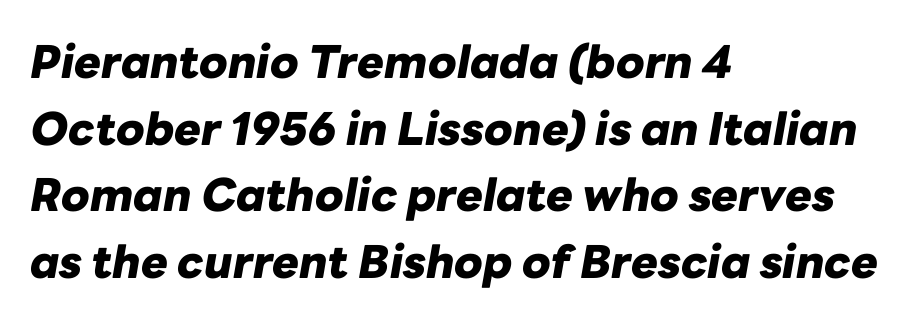
The image shows 45 px heavy type, italic (leaning right); set left-aligned, normal line spacing (1.48x), normal letter spacing, not underlined; low stroke contrast and a medium x-height.
